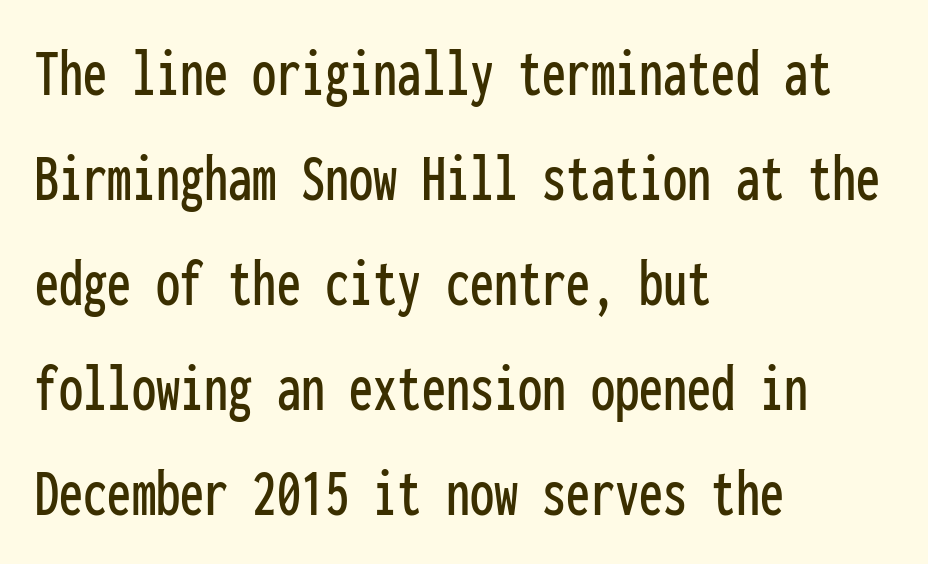
{"serif": "no", "italic": "no", "width": "condensed", "stroke_contrast": "low", "x_height": "medium", "monospaced": "yes", "underline": "no", "align": "left", "line_spacing": "normal", "line_spacing_ratio": 1.52, "letter_spacing": "normal", "letter_spacing_em": 0.0, "glyph_px": 69}
